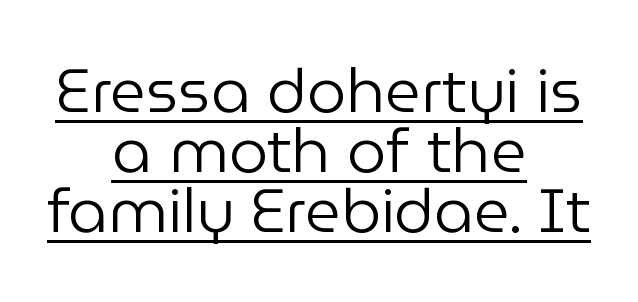
The letters stand upright; this is a roman face. Compared with typical body copy, the letter spacing here is the same. Proportional: the letters do not fall into vertical columns. In designer terms, the underline attribute is active on this setting.
